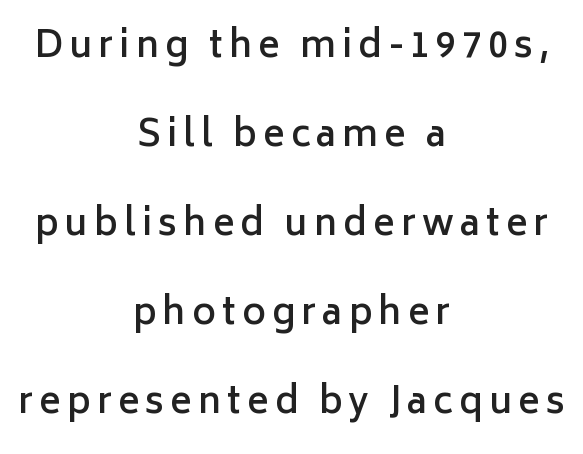
{"serif": "no", "italic": "no", "bold": "semi", "weight": "semibold", "width": "normal", "stroke_contrast": "low", "x_height": "medium", "monospaced": "no", "underline": "no", "align": "center", "line_spacing": "loose", "line_spacing_ratio": 2.47, "glyph_px": 36}
